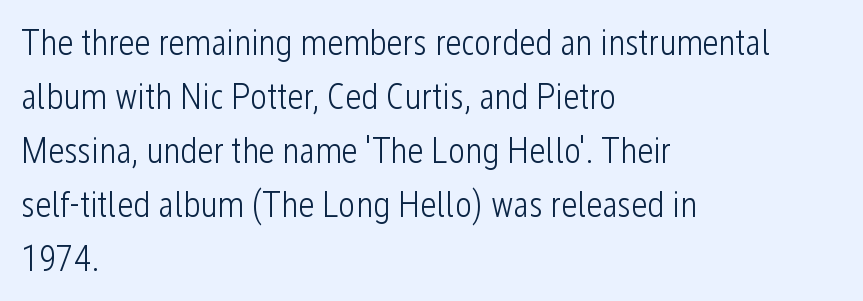
{"serif": "no", "italic": "no", "bold": "no", "weight": "light", "width": "condensed", "stroke_contrast": "low", "x_height": "medium", "monospaced": "no", "underline": "no", "align": "left", "line_spacing": "normal", "line_spacing_ratio": 1.5, "letter_spacing": "normal", "letter_spacing_em": 0.0, "glyph_px": 36}
